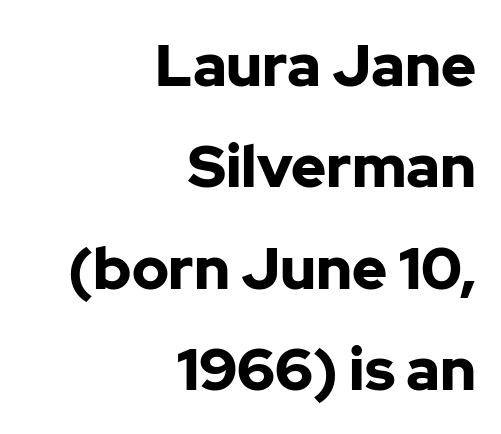
Does the lettering tilt? It doesn't — this is upright. Is this a fixed-width face? No — the glyphs have proportional, varying widths. This rendering features lettering with no underline. These lines keep a tight, regular rhythm from letter to letter. Teacher's note: observe the even right margin — that is flush-right alignment.
